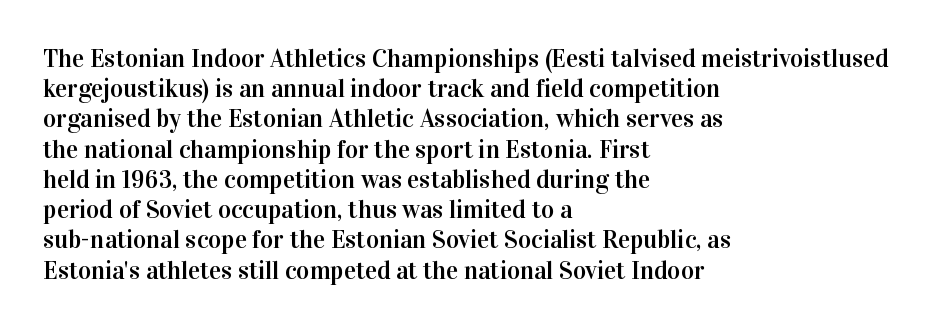
Standard letterfit; no display-style spreading of the glyphs. A typesetter would mark this as roman, not italic. Does the copy run flush right? No — it runs flush left. Words float on clear page, feet unadorned.
